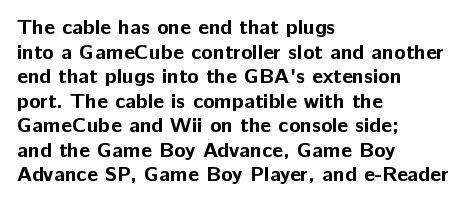
Q: Is the text bold? A: Yes.
Q: Is the text italic (slanted)? A: No, it is upright.
Q: Is the text underlined? A: No.
Q: How is the paragraph aligned? A: Left-aligned.
Q: Is the spacing between letters normal or unusually wide? A: Normal.
